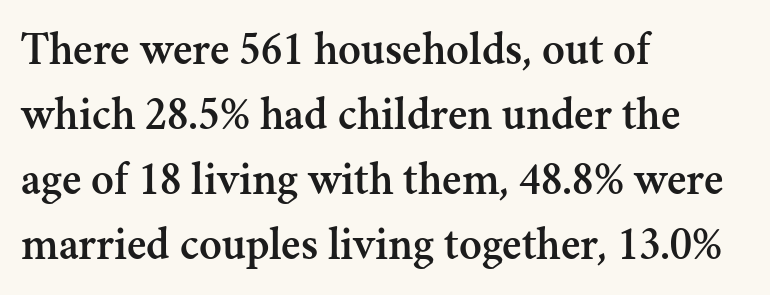
Q: Is the text italic (slanted)? A: No, it is upright.
Q: Is the typeface a serif or a sans-serif typeface? A: Serif.
Q: Is the text underlined? A: No.
Q: How is the paragraph aligned? A: Left-aligned.
Q: Is the spacing between letters normal or unusually wide? A: Normal.
Q: Is the spacing between lines tight, normal or loose? A: Normal.
Q: Width (condensed, normal, or wide)? A: Normal.
Q: Stroke contrast? A: Medium.
Q: x-height? A: Small.
Q: Monospaced? A: No.
